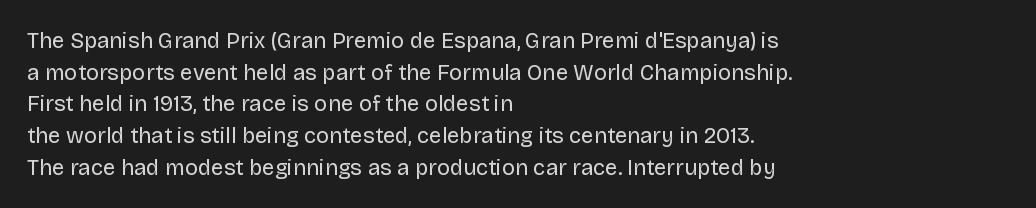
The image shows 22 px text type, upright; set left-aligned, normal line spacing (1.44x), normal letter spacing, not underlined.
